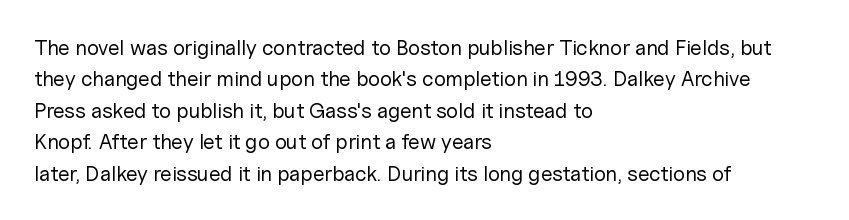
Q: Is the text bold? A: No.
Q: Is the text italic (slanted)? A: No, it is upright.
Q: Is the text underlined? A: No.
Q: How is the paragraph aligned? A: Left-aligned.
Q: Is the spacing between letters normal or unusually wide? A: Normal.
Q: Is the spacing between lines tight, normal or loose? A: Normal.
